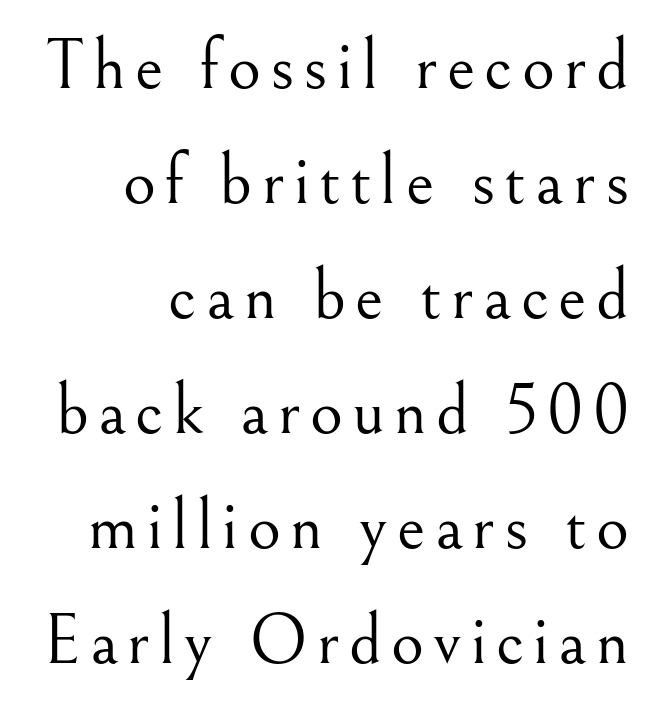
{"serif": "yes", "italic": "no", "bold": "no", "weight": "light", "width": "normal", "stroke_contrast": "medium", "x_height": "small", "monospaced": "no", "underline": "no", "align": "right", "line_spacing": "normal", "line_spacing_ratio": 1.62, "glyph_px": 71}
